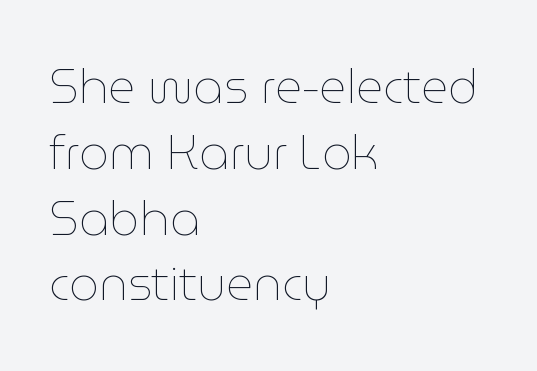
The image shows 47 px thin type, upright; set left-aligned, normal line spacing (1.4x), normal letter spacing, not underlined; low stroke contrast and a medium x-height.
